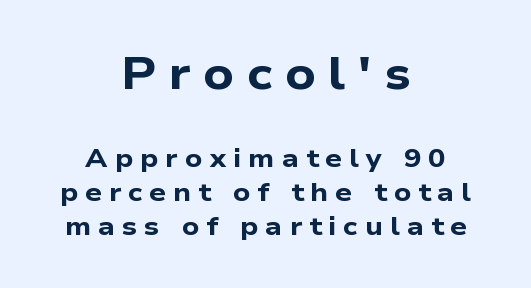
The image shows 46 px bold, wide sans-serif type; set centered, normal line spacing (1.32x), unusually wide letter spacing (+0.27 em), not underlined; the first (top) block is 1.77x larger; low stroke contrast and a medium x-height.
